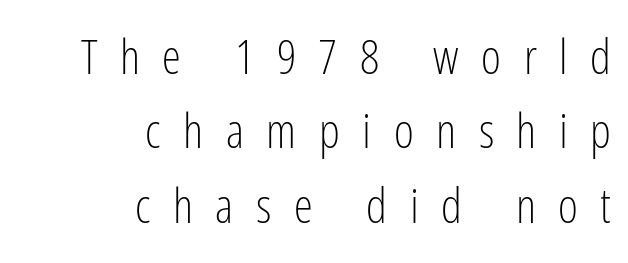
The image shows 48 px light, condensed sans-serif type, upright; set right-aligned, normal line spacing (1.55x), unusually wide letter spacing (+0.47 em), not underlined; low stroke contrast and a medium x-height.
